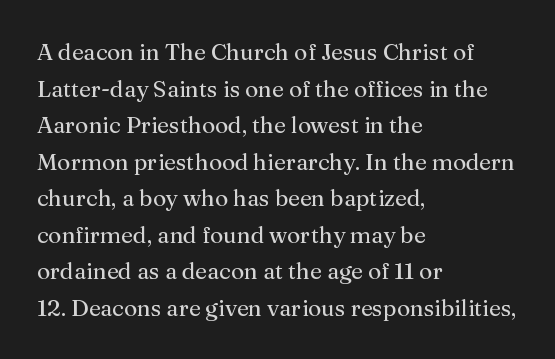
{"italic": "no", "bold": "no", "underline": "no", "align": "left", "line_spacing": "normal", "line_spacing_ratio": 1.59, "letter_spacing": "normal", "letter_spacing_em": 0.0, "glyph_px": 23}
